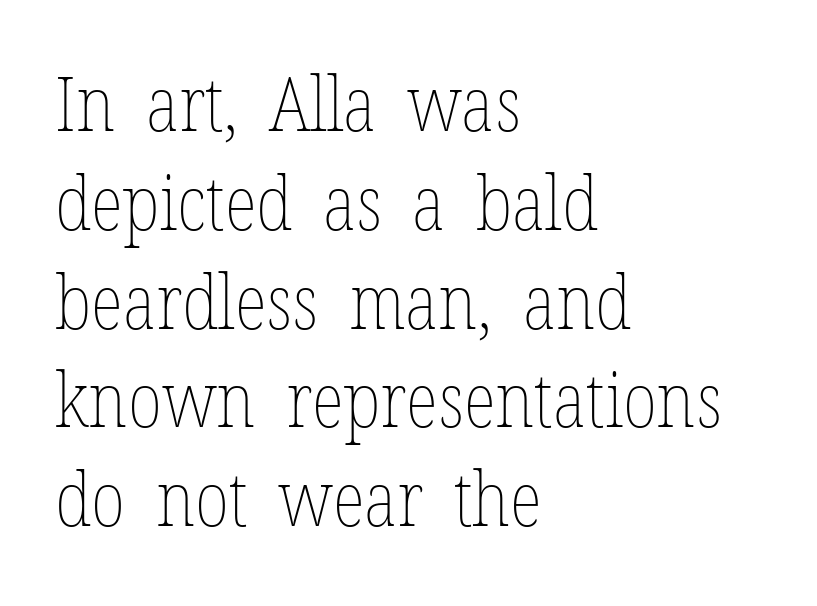
The area under the type is left untouched. The weight would be labelled regular, book, light, or lighter still. Is there any slant? The stems are plumb. The text block is weighted toward the left margin, trailing off unevenly rightward. Short note: letters normally spaced.
